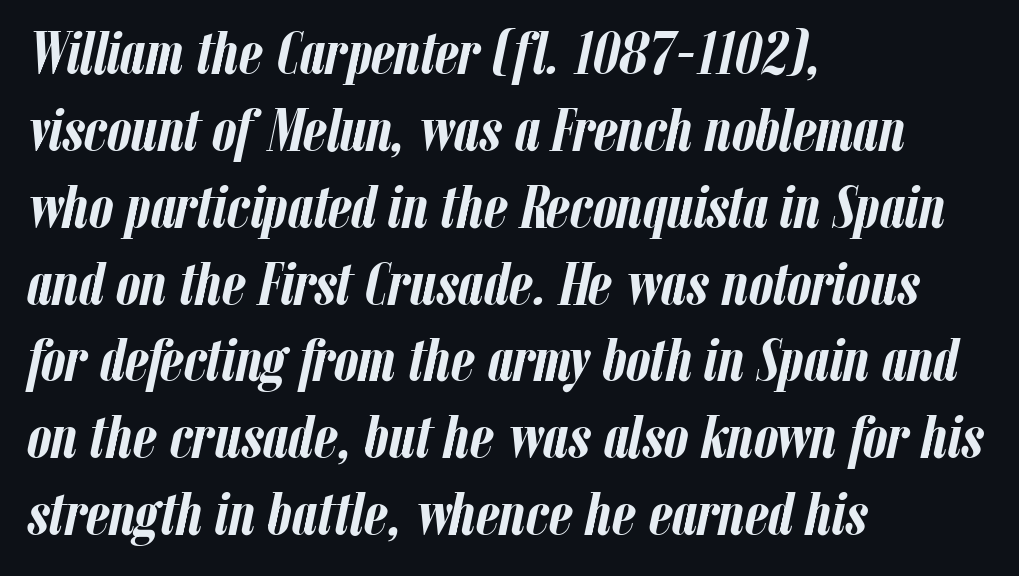
The image shows 61 px semibold, condensed type, italic (leaning right); set left-aligned, normal line spacing (1.26x), normal letter spacing, not underlined; low stroke contrast and a medium x-height.
